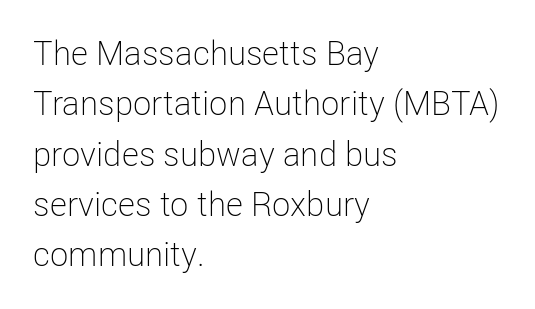
The image shows 34 px light, condensed sans-serif type, upright; set left-aligned, normal line spacing (1.48x), normal letter spacing, not underlined; low stroke contrast and a medium x-height.
